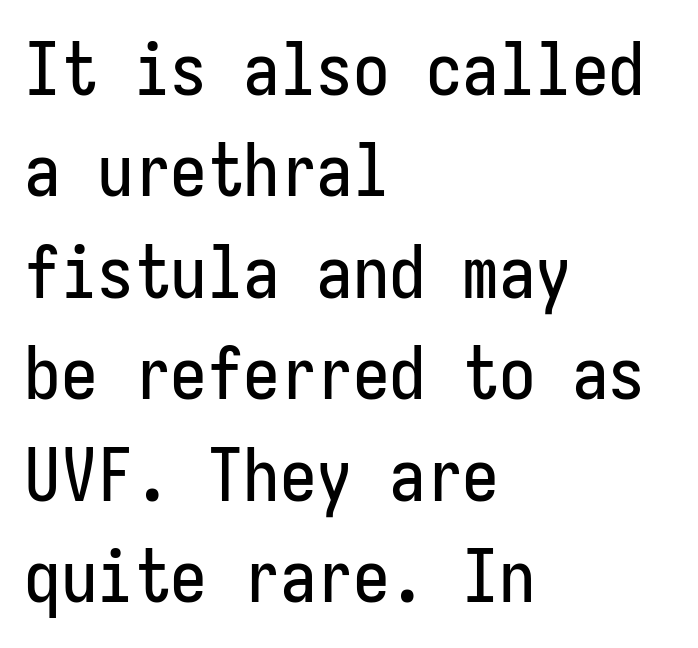
Q: Is the text italic (slanted)? A: No, it is upright.
Q: Is the typeface a serif or a sans-serif typeface? A: Sans-serif.
Q: Is the text underlined? A: No.
Q: How is the paragraph aligned? A: Left-aligned.
Q: Is the spacing between letters normal or unusually wide? A: Normal.
Q: Is the spacing between lines tight, normal or loose? A: Normal.
Q: Width (condensed, normal, or wide)? A: Condensed.
Q: Stroke contrast? A: Low.
Q: x-height? A: Medium.
